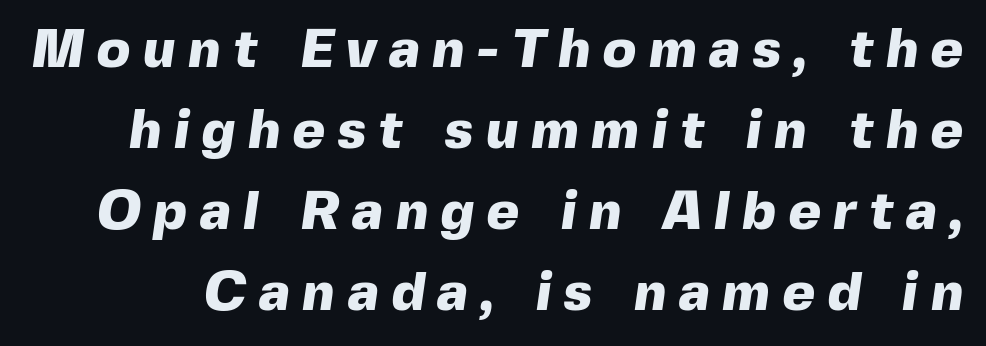
You could not count columns in this text — the font is proportionally spaced. Each glyph is drawn with heavy, bold strokes. The tracking reads as deliberately expanded to a designer's eye. How would I describe the line gaps? Plain and ordinary. Each letter's strokes conclude bluntly, with no projecting serifs. Nobody drew a line under any word here.
